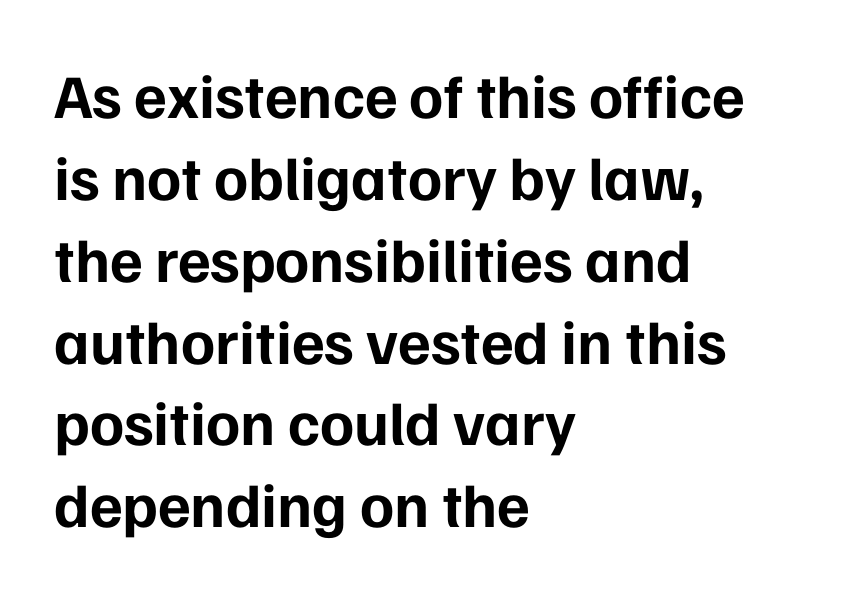
Q: Is the text bold? A: Yes.
Q: Is the text italic (slanted)? A: No, it is upright.
Q: Is the typeface a serif or a sans-serif typeface? A: Sans-serif.
Q: Is the text underlined? A: No.
Q: How is the paragraph aligned? A: Left-aligned.
Q: Is the spacing between letters normal or unusually wide? A: Normal.
Q: Is the spacing between lines tight, normal or loose? A: Normal.
Q: Width (condensed, normal, or wide)? A: Normal.
Q: Stroke contrast? A: Low.
Q: x-height? A: Medium.
Q: Monospaced? A: No.
